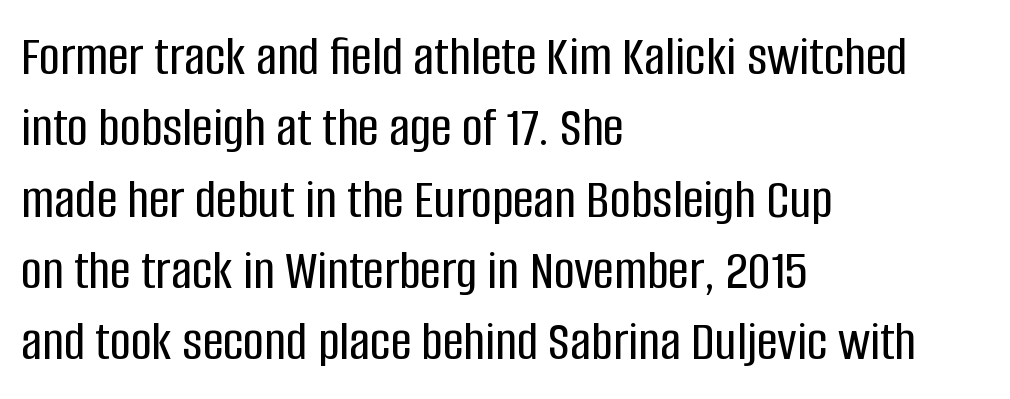
Has an underline been added? It has not. Notice how the stems are strictly vertical — no italics here. This rendering employs a face without finishing strokes, i.e., a sans-serif. Students, note that the glyphs here touch the page at normal intervals.
